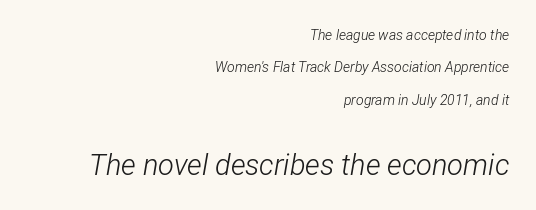
The image shows 29 px light, condensed type, italic (leaning right); set right-aligned, loose line spacing (2.32x), normal letter spacing, not underlined; the second (bottom) block is 2.07x larger; low stroke contrast and a medium x-height.
